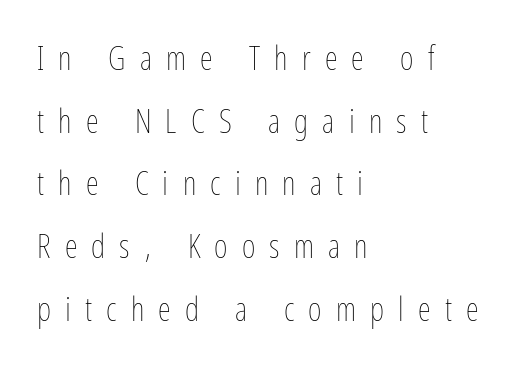
The image shows 33 px thin, condensed type, upright; set left-aligned, loose line spacing (1.9x), unusually wide letter spacing (+0.43 em), not underlined; low stroke contrast and a medium x-height.
